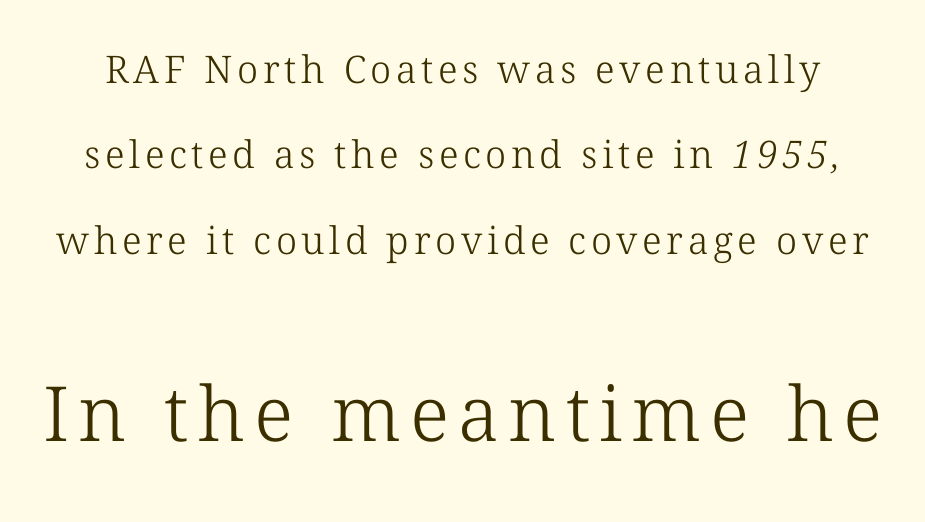
{"serif": "yes", "bold": "no", "weight": "light", "width": "normal", "stroke_contrast": "low", "x_height": "medium", "monospaced": "no", "underline": "no", "line_spacing": "loose", "line_spacing_ratio": 2.25, "larger_block": "second", "size_ratio": 2.0, "glyph_px": 76}
